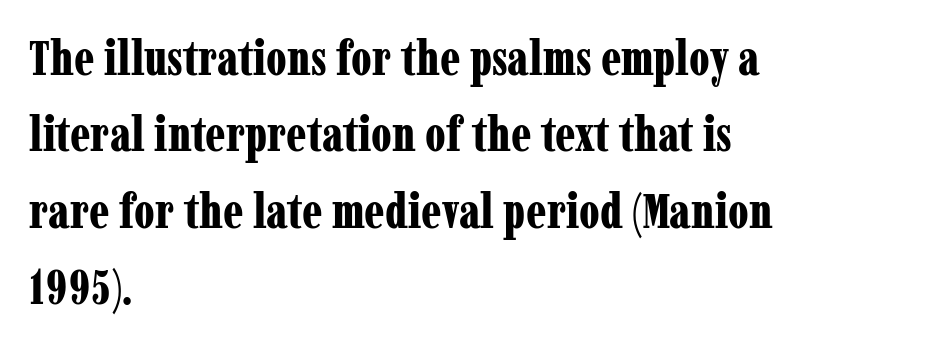
Q: Is the text bold? A: Yes.
Q: Is the text italic (slanted)? A: No, it is upright.
Q: Is the typeface a serif or a sans-serif typeface? A: Serif.
Q: Is the text underlined? A: No.
Q: How is the paragraph aligned? A: Left-aligned.
Q: Is the spacing between letters normal or unusually wide? A: Normal.
Q: Is the spacing between lines tight, normal or loose? A: Normal.
Q: Width (condensed, normal, or wide)? A: Condensed.
Q: Stroke contrast? A: Low.
Q: x-height? A: Medium.
Q: Monospaced? A: No.
